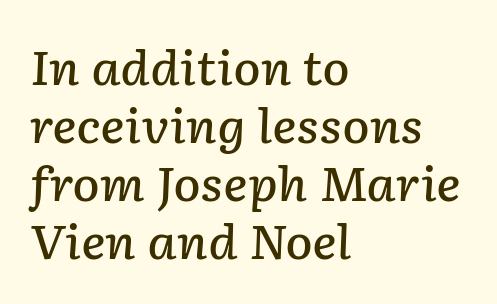
Q: Is the text bold? A: Semi-bold.
Q: Is the text italic (slanted)? A: Yes, it leans right by about 2 degrees.
Q: Is the text underlined? A: No.
Q: How is the paragraph aligned? A: Left-aligned.
Q: Is the spacing between letters normal or unusually wide? A: Normal.
Q: Is the spacing between lines tight, normal or loose? A: Normal.
Q: Width (condensed, normal, or wide)? A: Normal.
Q: Stroke contrast? A: Low.
Q: x-height? A: Medium.
Q: Monospaced? A: No.
